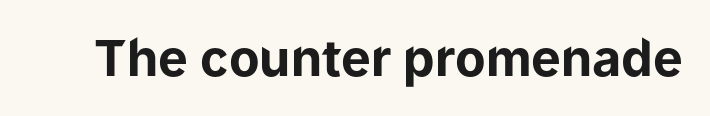
Q: Is the text bold? A: Yes.
Q: Is the text italic (slanted)? A: No, it is upright.
Q: Is the typeface a serif or a sans-serif typeface? A: Sans-serif.
Q: Is the text underlined? A: No.
Q: Is the spacing between letters normal or unusually wide? A: Normal.
Q: Width (condensed, normal, or wide)? A: Normal.
Q: Stroke contrast? A: Low.
Q: x-height? A: Medium.
Q: Monospaced? A: No.
